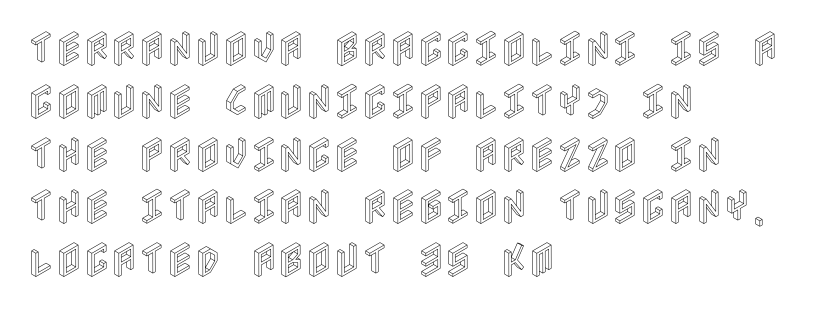
{"italic": "no", "width": "condensed", "x_height": "large", "underline": "no", "align": "left", "line_spacing": "normal", "line_spacing_ratio": 1.39, "letter_spacing": "normal", "letter_spacing_em": 0.0, "glyph_px": 38}
